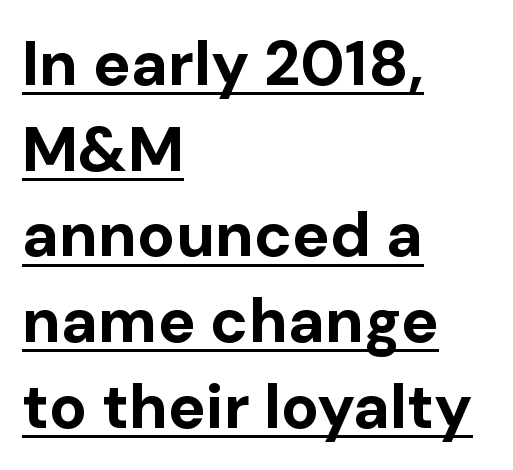
{"serif": "no", "italic": "no", "bold": "yes", "weight": "bold", "width": "normal", "stroke_contrast": "low", "x_height": "medium", "monospaced": "no", "underline": "yes", "align": "left", "line_spacing": "normal", "line_spacing_ratio": 1.36, "letter_spacing": "normal", "letter_spacing_em": 0.0, "glyph_px": 63}
